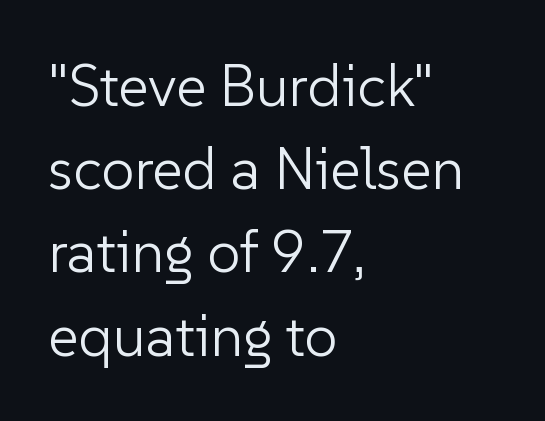
Q: Is the text bold? A: No.
Q: Is the text italic (slanted)? A: No, it is upright.
Q: Is the typeface a serif or a sans-serif typeface? A: Sans-serif.
Q: Is the text underlined? A: No.
Q: How is the paragraph aligned? A: Left-aligned.
Q: Is the spacing between letters normal or unusually wide? A: Normal.
Q: Is the spacing between lines tight, normal or loose? A: Normal.
Q: Width (condensed, normal, or wide)? A: Normal.
Q: Stroke contrast? A: Low.
Q: x-height? A: Medium.
Q: Monospaced? A: No.
